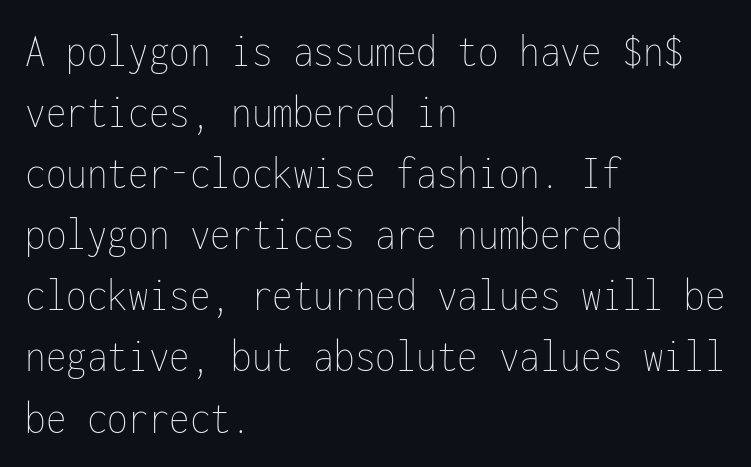
Regular leading. The type is set solid horizontally, with unmodified tracking. Summary of weight: not heavy and not bold. Beneath every word, the page is bare.
